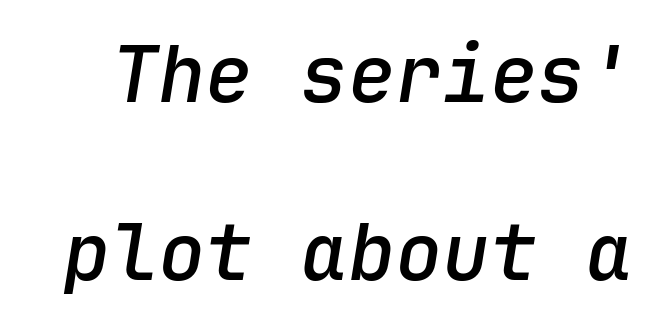
{"italic": "yes", "lean": "right", "slant_degrees": 9, "bold": "semi", "weight": "semibold", "width": "normal", "stroke_contrast": "low", "x_height": "medium", "monospaced": "yes", "underline": "no", "line_spacing": "loose", "line_spacing_ratio": 2.25, "letter_spacing": "normal", "letter_spacing_em": 0.0, "glyph_px": 79}
